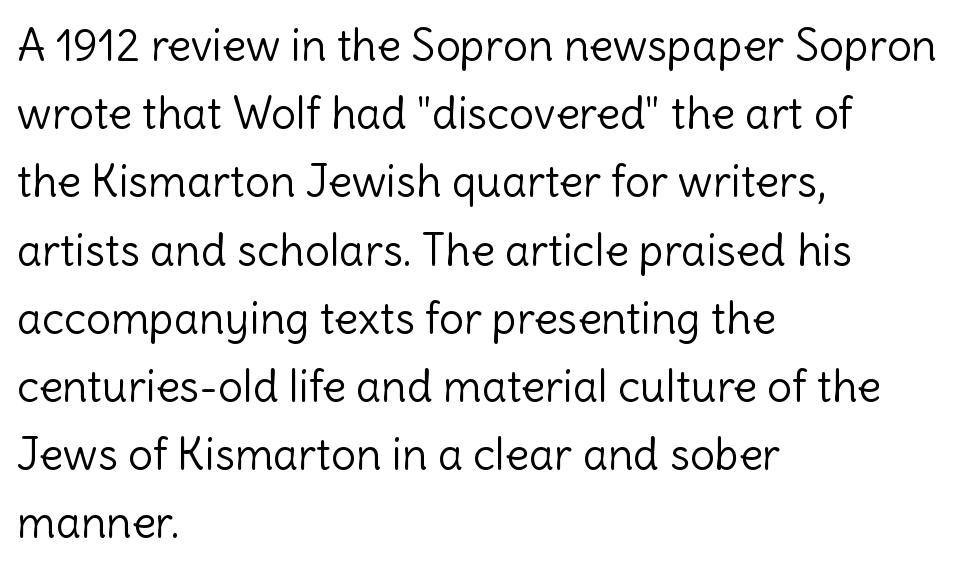
The image shows 44 px light sans-serif type, upright; set left-aligned, normal line spacing (1.55x), normal letter spacing, not underlined; a medium x-height.
